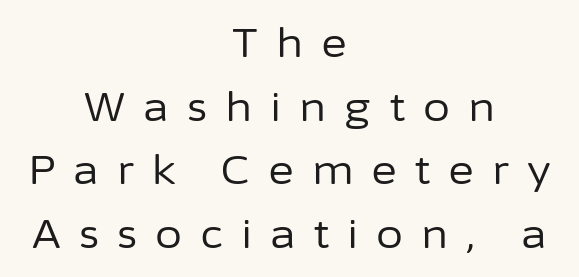
Q: Is the text bold? A: No.
Q: Is the text italic (slanted)? A: No, it is upright.
Q: Is the typeface a serif or a sans-serif typeface? A: Sans-serif.
Q: Is the text underlined? A: No.
Q: How is the paragraph aligned? A: Centered.
Q: Is the spacing between letters normal or unusually wide? A: Unusually wide.
Q: Is the spacing between lines tight, normal or loose? A: Normal.
Q: Width (condensed, normal, or wide)? A: Normal.
Q: Stroke contrast? A: Low.
Q: x-height? A: Medium.
Q: Monospaced? A: No.
